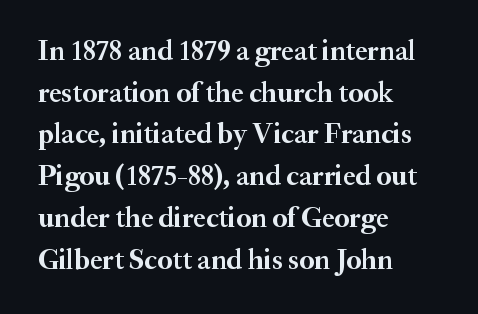
Q: Is the text bold? A: Yes.
Q: Is the text italic (slanted)? A: No, it is upright.
Q: Is the typeface a serif or a sans-serif typeface? A: Serif.
Q: Is the text underlined? A: No.
Q: How is the paragraph aligned? A: Left-aligned.
Q: Is the spacing between letters normal or unusually wide? A: Normal.
Q: Is the spacing between lines tight, normal or loose? A: Normal.
Q: Width (condensed, normal, or wide)? A: Normal.
Q: Stroke contrast? A: Medium.
Q: x-height? A: Small.
Q: Monospaced? A: No.
